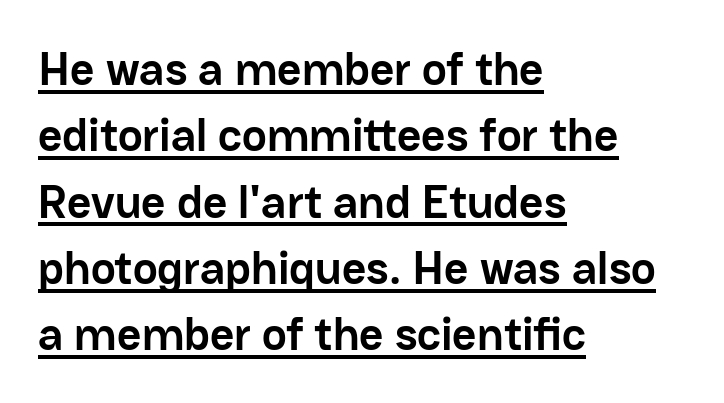
{"serif": "no", "italic": "no", "bold": "yes", "weight": "semibold", "width": "normal", "stroke_contrast": "low", "x_height": "medium", "monospaced": "no", "underline": "yes", "align": "left", "line_spacing": "normal", "line_spacing_ratio": 1.41, "letter_spacing": "normal", "letter_spacing_em": 0.0, "glyph_px": 47}
